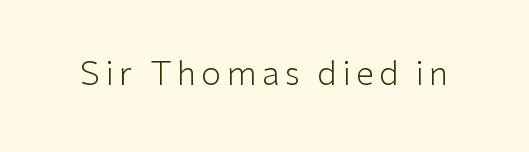
{"serif": "no", "italic": "no", "bold": "no", "weight": "light", "width": "normal", "stroke_contrast": "low", "x_height": "medium", "monospaced": "no", "underline": "no", "glyph_px": 33}
